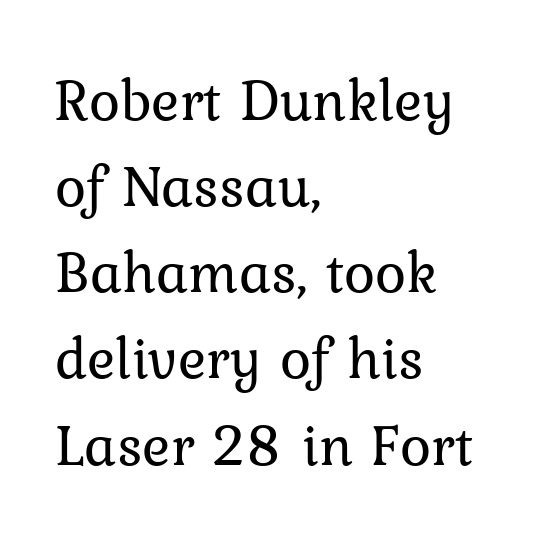
The passage shown stacks its lines at a standard gap. Default kerning and tracking; the words read as compact shapes. This rendering features lettering with no underline. These lines are rendered in a variable-pitch font.
